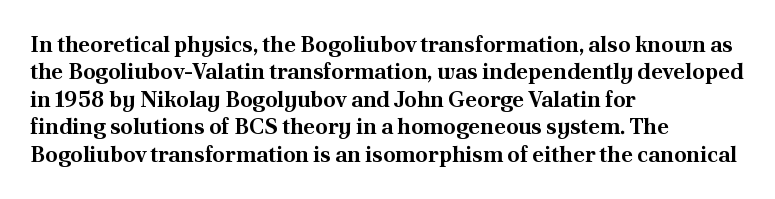
{"italic": "no", "bold": "yes", "underline": "no", "align": "left", "line_spacing": "normal", "line_spacing_ratio": 1.25, "letter_spacing": "normal", "letter_spacing_em": 0.0, "glyph_px": 22}
